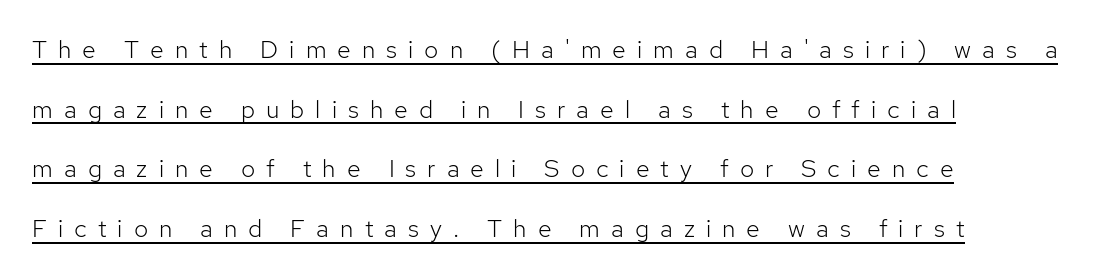
{"italic": "no", "bold": "no", "underline": "yes", "align": "left", "line_spacing": "loose", "line_spacing_ratio": 2.39, "letter_spacing": "wide", "letter_spacing_em": 0.44, "glyph_px": 25}
